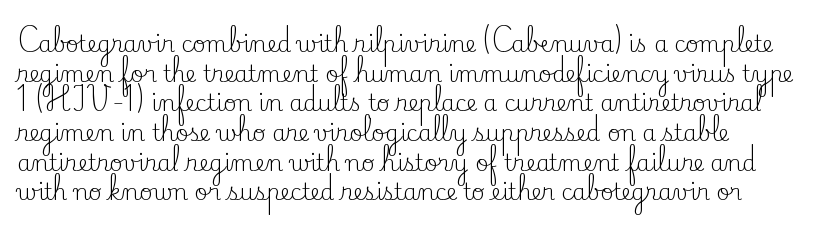
{"italic": "no", "bold": "no", "underline": "no", "line_spacing": "normal", "line_spacing_ratio": 1.35, "letter_spacing": "normal", "letter_spacing_em": 0.0, "glyph_px": 22}
